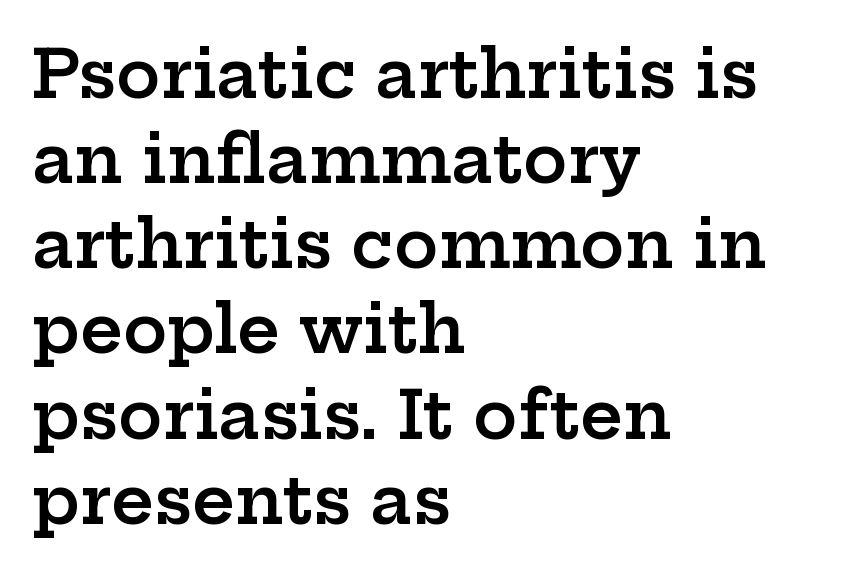
{"serif": "yes", "italic": "no", "bold": "semi", "weight": "semibold", "width": "wide", "stroke_contrast": "low", "x_height": "medium", "monospaced": "no", "underline": "no", "align": "left", "line_spacing": "normal", "line_spacing_ratio": 1.29, "letter_spacing": "normal", "letter_spacing_em": 0.0, "glyph_px": 66}
